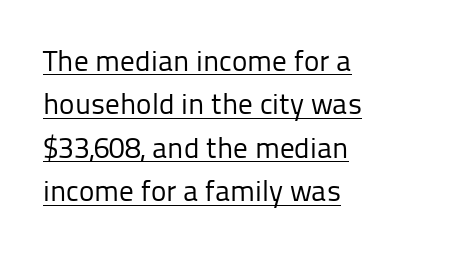
{"serif": "no", "italic": "no", "bold": "no", "weight": "regular", "width": "normal", "stroke_contrast": "low", "x_height": "medium", "monospaced": "no", "underline": "yes", "align": "left", "line_spacing": "normal", "line_spacing_ratio": 1.5, "letter_spacing": "normal", "letter_spacing_em": 0.0, "glyph_px": 29}
